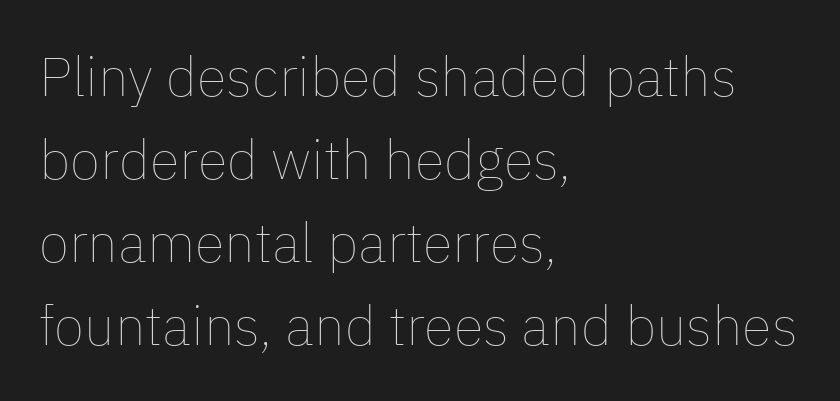
Here the designer chose a conventional face with non-uniform glyph widths. Notice how descenders clear the ascenders below comfortably — that's standard leading. Alignment: flush left. The rendering keeps characters at their native spacing.
